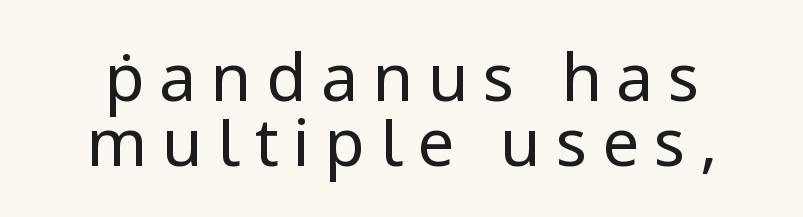
The image shows 66 px regular-weight sans-serif type, upright; set tight line spacing (0.99x), unusually wide letter spacing (+0.22 em), not underlined; low stroke contrast and a medium x-height.
